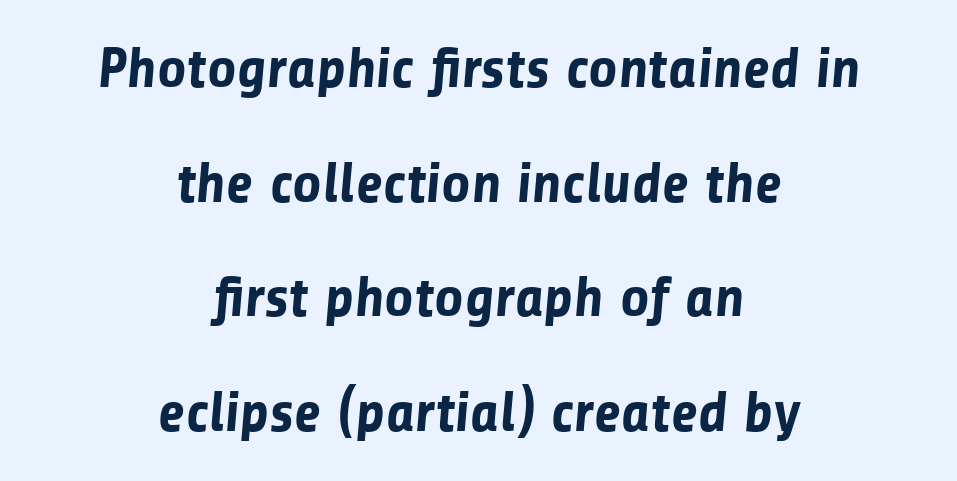
The image shows 57 px bold sans-serif type; set centered, loose line spacing (2.01x), normal letter spacing, not underlined; low stroke contrast and a medium x-height.
